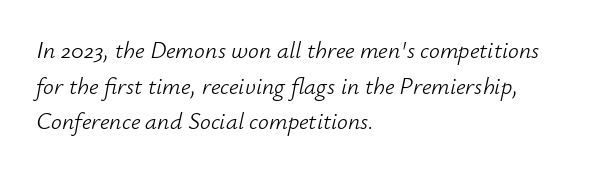
Letters rest on an invisible, unmarked baseline. Quick note: interline space is typical. Posture: slanted. The passage is arranged the way most books set body copy — flush left. Is the stroke heavy? The answer is a plain regular-or-lighter.
